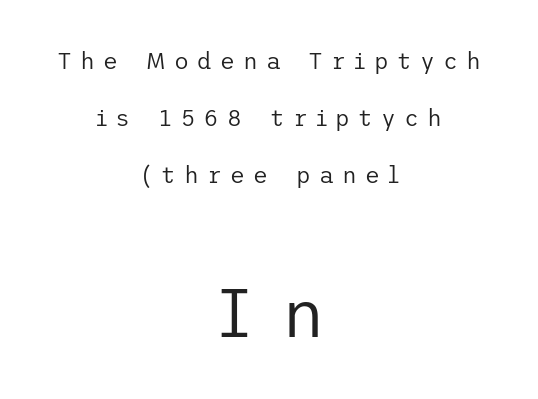
{"serif": "no", "italic": "no", "bold": "no", "weight": "regular", "width": "normal", "stroke_contrast": "low", "x_height": "medium", "underline": "no", "align": "center", "line_spacing": "loose", "line_spacing_ratio": 2.47, "letter_spacing": "wide", "letter_spacing_em": 0.35, "larger_block": "second", "size_ratio": 3.0, "glyph_px": 69}
